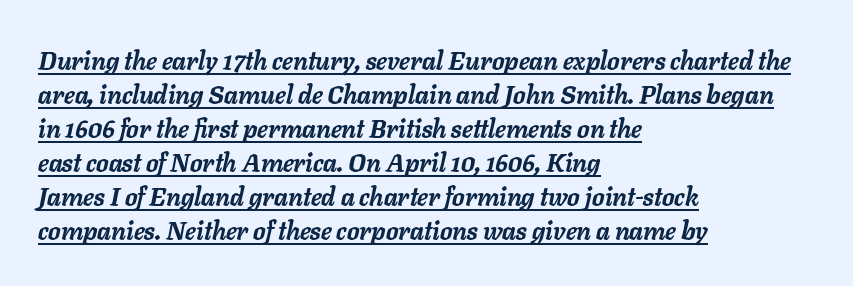
{"italic": "yes", "lean": "right", "slant_degrees": 11, "bold": "yes", "underline": "yes", "align": "left", "line_spacing": "normal", "line_spacing_ratio": 1.36, "letter_spacing": "normal", "letter_spacing_em": 0.0, "glyph_px": 25}
